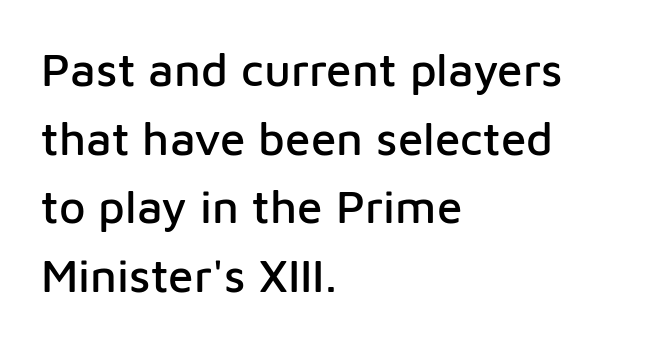
Q: Is the text italic (slanted)? A: No, it is upright.
Q: Is the typeface a serif or a sans-serif typeface? A: Sans-serif.
Q: Is the text underlined? A: No.
Q: How is the paragraph aligned? A: Left-aligned.
Q: Is the spacing between letters normal or unusually wide? A: Normal.
Q: Is the spacing between lines tight, normal or loose? A: Normal.
Q: Width (condensed, normal, or wide)? A: Normal.
Q: Stroke contrast? A: Low.
Q: x-height? A: Medium.
Q: Monospaced? A: No.
